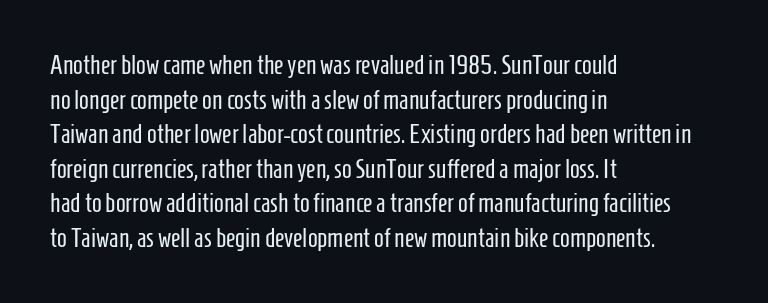
No chunkiness to these letters — they're not bold. A classic flush-left, rag-right setting is used for this passage. One glance says typical: line gaps are just what's usual. The letters sit at their default tracking, neither squeezed nor spread.
